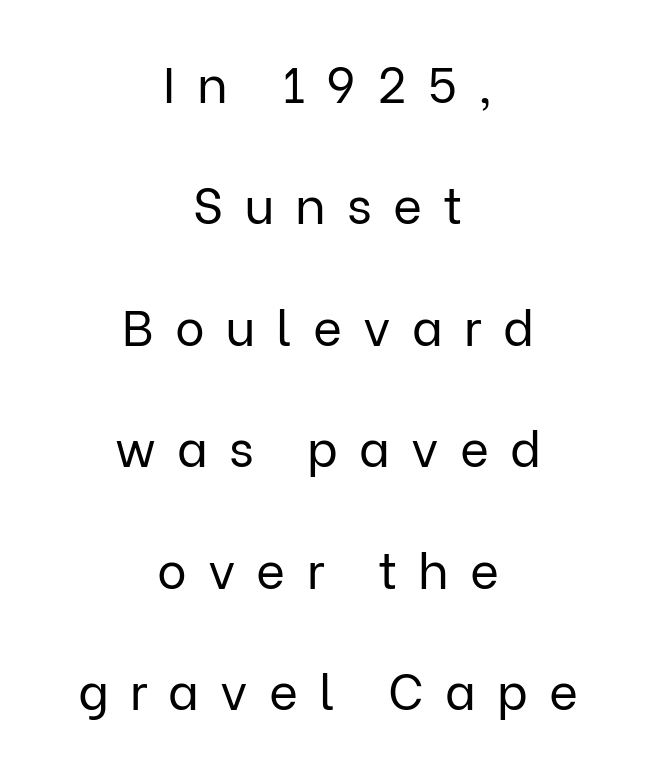
{"serif": "no", "italic": "no", "bold": "no", "weight": "regular", "width": "normal", "stroke_contrast": "low", "x_height": "medium", "monospaced": "no", "underline": "no", "align": "center", "line_spacing": "loose", "line_spacing_ratio": 2.43, "letter_spacing": "wide", "letter_spacing_em": 0.42, "glyph_px": 50}
